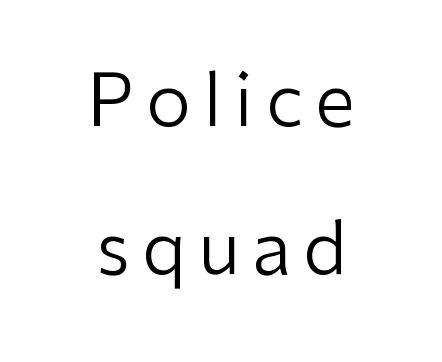
{"serif": "no", "italic": "no", "bold": "no", "weight": "regular", "width": "normal", "stroke_contrast": "low", "x_height": "medium", "monospaced": "no", "underline": "no", "align": "center", "line_spacing": "loose", "line_spacing_ratio": 2.06, "glyph_px": 72}
